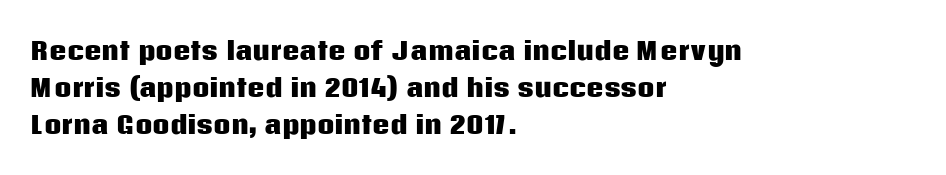
These lines sit exactly where default settings would place them. Descenders are the only things crossing below the line. As a designer I'd log this as weight 700, bold. Where is the straight margin? On the left. The axis of the letterforms is exactly vertical. No extra tracking has been applied to these lines.
